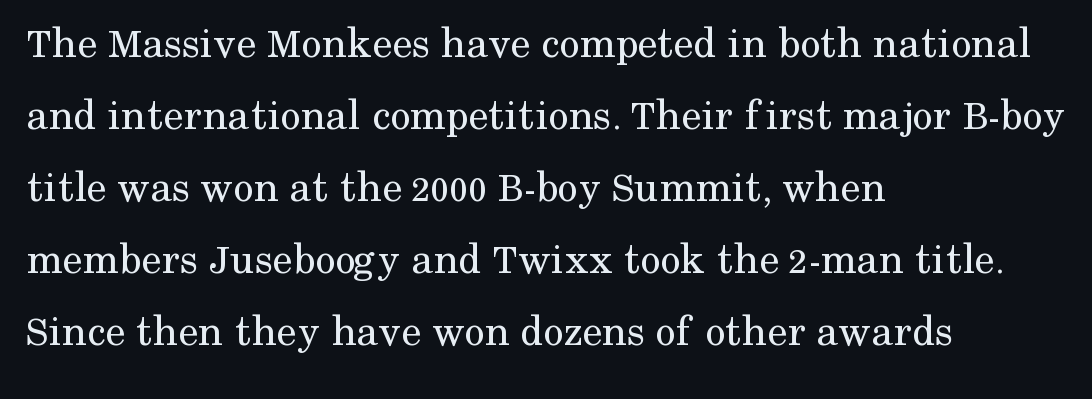
The image shows 45 px regular-weight serif type, upright; set left-aligned, normal line spacing (1.6x), normal letter spacing, not underlined; medium stroke contrast and a medium x-height.
